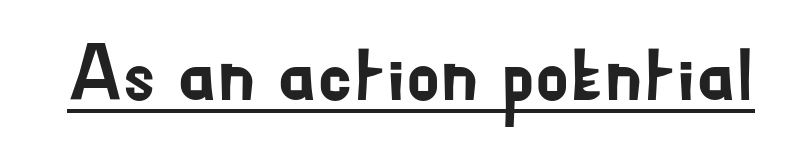
These lines are rendered in a variable-pitch font. To sum up the face: it is a sans, with no serifs. Is the letter spacing exaggerated? No — it looks like the ordinary default. Vertical strokes here are truly vertical. Students, observe the line beneath the letters — that is underlining.
